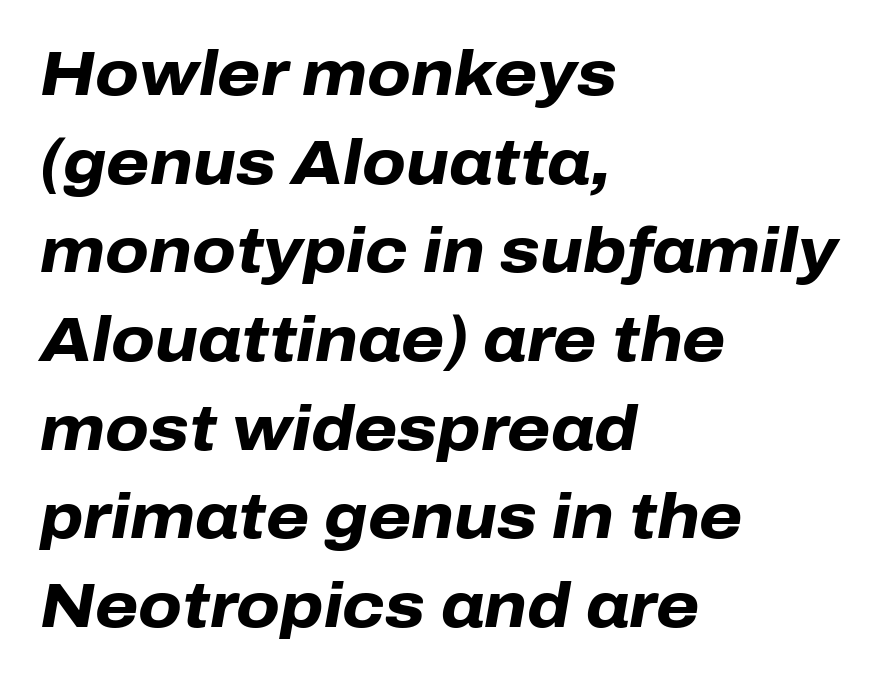
Q: Is the text bold? A: Yes.
Q: Is the text italic (slanted)? A: Yes, it leans right by about 10 degrees.
Q: Is the text underlined? A: No.
Q: How is the paragraph aligned? A: Left-aligned.
Q: Is the spacing between letters normal or unusually wide? A: Normal.
Q: Is the spacing between lines tight, normal or loose? A: Normal.
Q: Width (condensed, normal, or wide)? A: Normal.
Q: Stroke contrast? A: Low.
Q: x-height? A: Medium.
Q: Monospaced? A: No.
